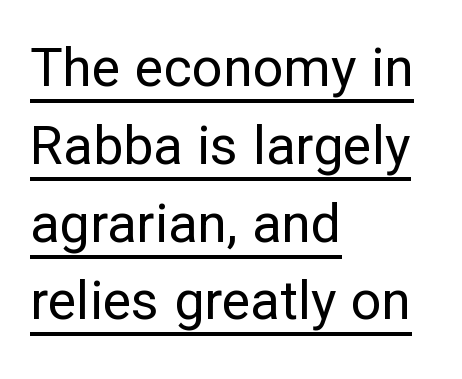
If you measured baseline to baseline, you'd find a middling distance. No heavy texture on the line: the type isn't bold. A typesetter would mark this as roman, not italic. The lettering is marked with a stroke running underneath it.
